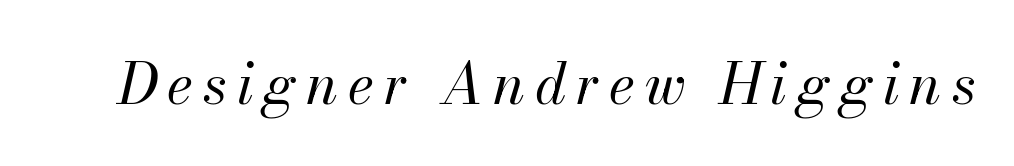
{"italic": "yes", "lean": "right", "slant_degrees": 13, "bold": "no", "weight": "regular", "width": "normal", "stroke_contrast": "medium", "x_height": "small", "monospaced": "no", "underline": "no", "glyph_px": 57}
